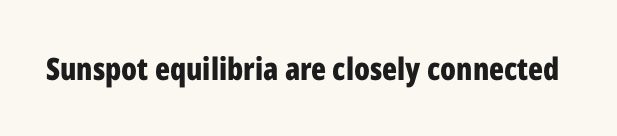
{"serif": "no", "italic": "no", "bold": "yes", "weight": "bold", "width": "condensed", "stroke_contrast": "low", "x_height": "medium", "monospaced": "no", "underline": "no", "letter_spacing": "normal", "letter_spacing_em": 0.0, "glyph_px": 31}
